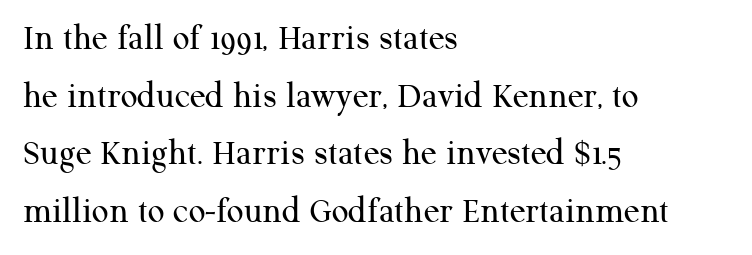
Q: Is the text bold? A: No.
Q: Is the text italic (slanted)? A: No, it is upright.
Q: Is the typeface a serif or a sans-serif typeface? A: Serif.
Q: Is the text underlined? A: No.
Q: How is the paragraph aligned? A: Left-aligned.
Q: Is the spacing between letters normal or unusually wide? A: Normal.
Q: Is the spacing between lines tight, normal or loose? A: Normal.
Q: Width (condensed, normal, or wide)? A: Normal.
Q: Stroke contrast? A: Medium.
Q: x-height? A: Medium.
Q: Monospaced? A: No.
